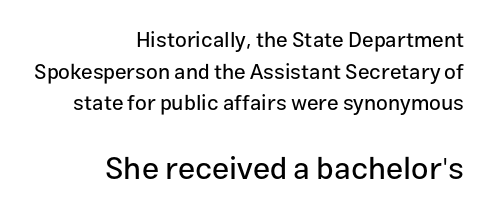
The image shows 31 px sans-serif type, upright; set right-aligned, normal line spacing (1.51x), normal letter spacing, not underlined; the second (bottom) block is 1.48x larger; low stroke contrast and a medium x-height.
